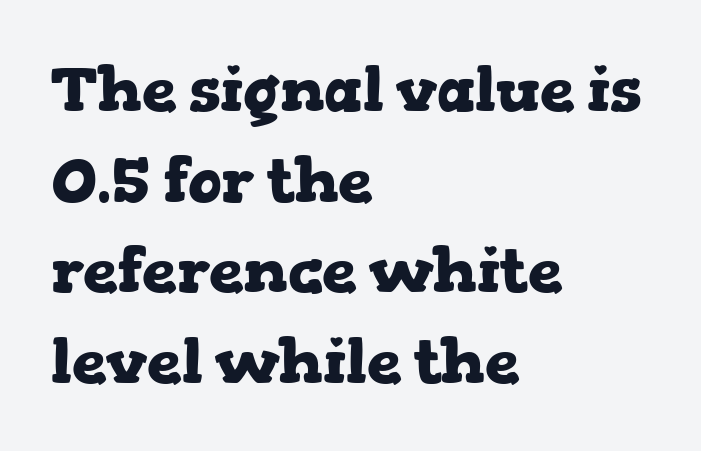
{"serif": "yes", "italic": "no", "bold": "yes", "weight": "heavy", "width": "wide", "stroke_contrast": "low", "x_height": "medium", "monospaced": "no", "underline": "no", "align": "left", "line_spacing": "normal", "line_spacing_ratio": 1.46, "letter_spacing": "normal", "letter_spacing_em": 0.0, "glyph_px": 62}
